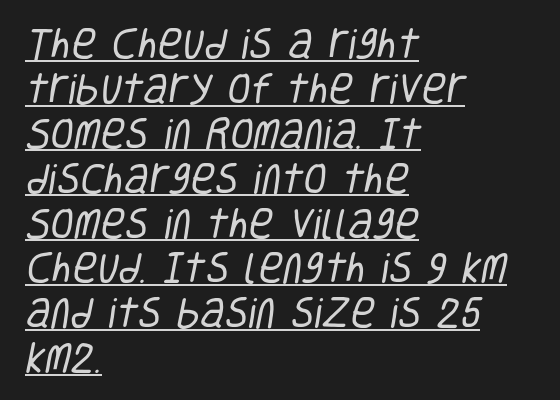
Q: Is the text bold? A: No.
Q: Is the typeface a serif or a sans-serif typeface? A: Sans-serif.
Q: Is the text underlined? A: Yes.
Q: How is the paragraph aligned? A: Left-aligned.
Q: Is the spacing between letters normal or unusually wide? A: Normal.
Q: Is the spacing between lines tight, normal or loose? A: Normal.
Q: Width (condensed, normal, or wide)? A: Condensed.
Q: Stroke contrast? A: Low.
Q: x-height? A: Large.
Q: Monospaced? A: No.
